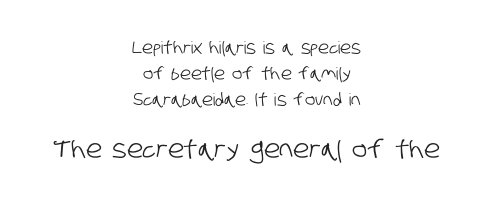
{"underline": "no", "align": "center", "line_spacing": "normal", "line_spacing_ratio": 1.53, "letter_spacing": "normal", "letter_spacing_em": 0.0, "larger_block": "second", "size_ratio": 1.47, "glyph_px": 25}
